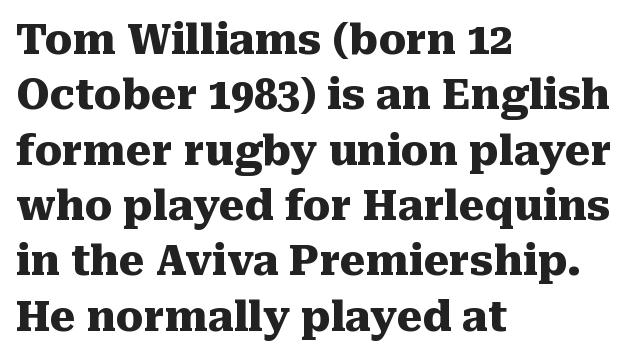
{"serif": "yes", "italic": "no", "bold": "yes", "weight": "heavy", "width": "normal", "stroke_contrast": "medium", "x_height": "medium", "monospaced": "no", "underline": "no", "align": "left", "line_spacing": "normal", "line_spacing_ratio": 1.35, "letter_spacing": "normal", "letter_spacing_em": 0.0, "glyph_px": 41}
